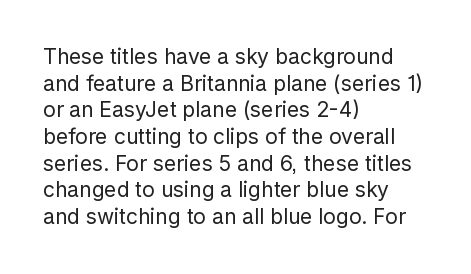
The image shows 21 px text type, upright; set left-aligned, normal line spacing (1.27x), normal letter spacing, not underlined.
